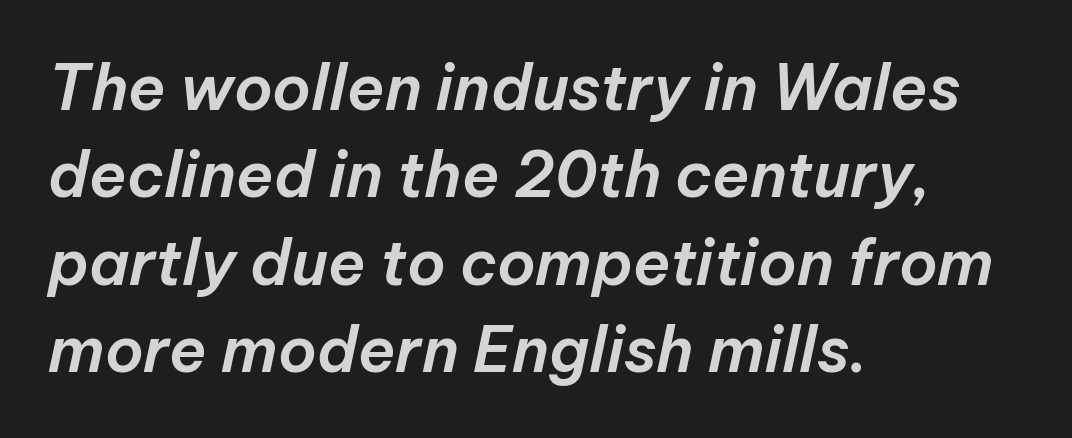
Compared with typical paragraphs, the rows here are spaced about the same. The passage shown is typed in a proportional face where columns would drift. An italicized treatment has been applied to the whole sample. Descenders are the only things crossing below the line. These lines keep a tight, regular rhythm from letter to letter. A student would call this left alignment; a typographer would say flush left, rag right.
